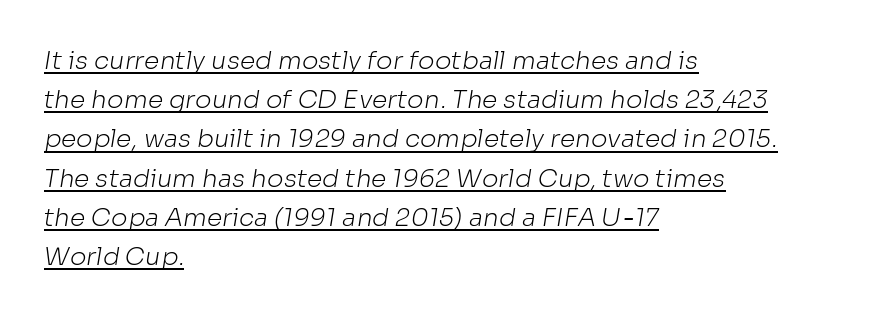
The image shows 25 px text type; set left-aligned, normal line spacing (1.57x), normal letter spacing, underlined.
